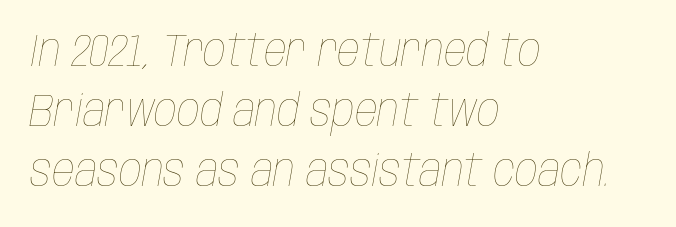
The image shows 45 px thin, condensed type, italic (leaning right); set left-aligned, normal line spacing (1.33x), normal letter spacing, not underlined; low stroke contrast and a large x-height.
